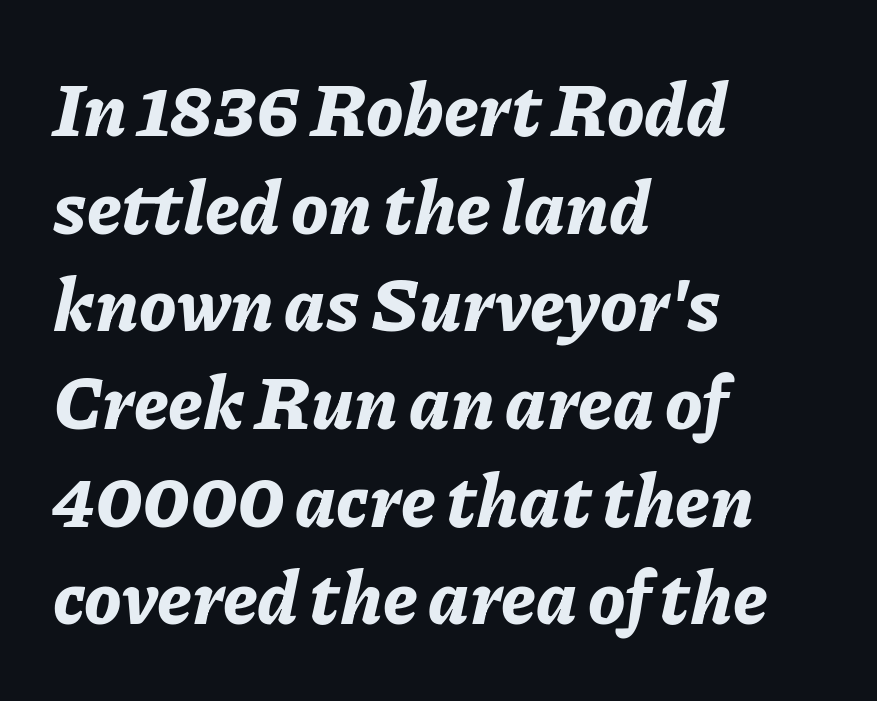
Each new line begins a customary step beneath the previous one. Words appear dense and cohesive because spacing is normal. These lines stack with their left ends in a neat column. Is the type slanted? Yes — the strokes lean at a clear angle. Weight check: bold — yes, fully. Do the characters align in a grid? No, the font is proportional.
